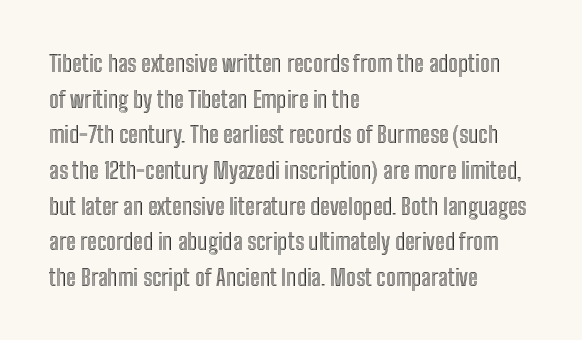
Q: Is the text italic (slanted)? A: No, it is upright.
Q: Is the text underlined? A: No.
Q: How is the paragraph aligned? A: Left-aligned.
Q: Is the spacing between letters normal or unusually wide? A: Normal.
Q: Is the spacing between lines tight, normal or loose? A: Normal.
